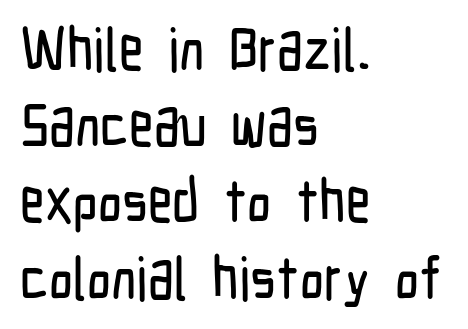
Q: Is the text italic (slanted)? A: No, it is upright.
Q: Is the typeface a serif or a sans-serif typeface? A: Sans-serif.
Q: Is the text underlined? A: No.
Q: How is the paragraph aligned? A: Left-aligned.
Q: Is the spacing between letters normal or unusually wide? A: Normal.
Q: Is the spacing between lines tight, normal or loose? A: Normal.
Q: Width (condensed, normal, or wide)? A: Condensed.
Q: Stroke contrast? A: Low.
Q: x-height? A: Medium.
Q: Monospaced? A: No.
